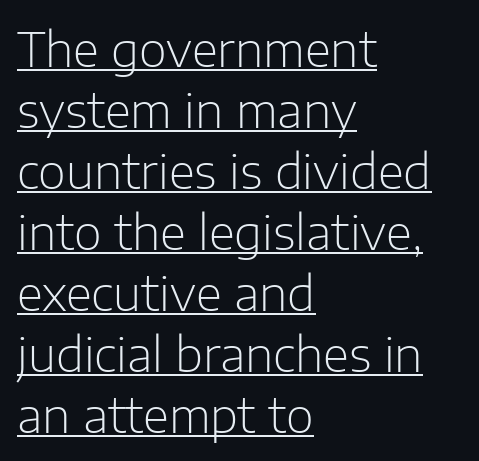
Q: Is the text bold? A: No.
Q: Is the text italic (slanted)? A: No, it is upright.
Q: Is the typeface a serif or a sans-serif typeface? A: Sans-serif.
Q: Is the text underlined? A: Yes.
Q: How is the paragraph aligned? A: Left-aligned.
Q: Is the spacing between letters normal or unusually wide? A: Normal.
Q: Is the spacing between lines tight, normal or loose? A: Normal.
Q: Width (condensed, normal, or wide)? A: Normal.
Q: Stroke contrast? A: Low.
Q: x-height? A: Medium.
Q: Monospaced? A: No.
